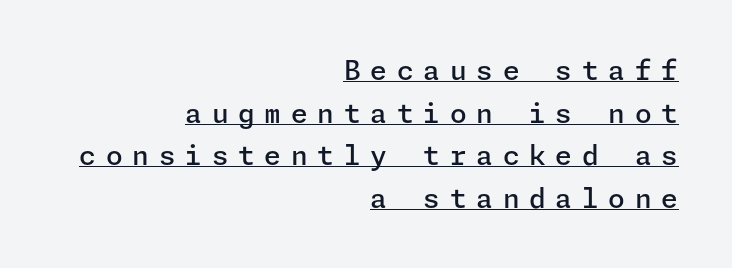
The image shows 27 px text type, upright; set right-aligned, normal line spacing (1.58x), unusually wide letter spacing (+0.36 em), underlined.
